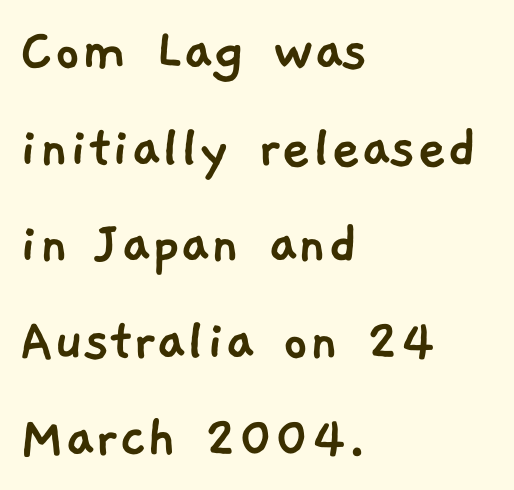
The image shows 64 px sans-serif type; set left-aligned, normal line spacing (1.51x), normal letter spacing, not underlined; low stroke contrast and a medium x-height.
